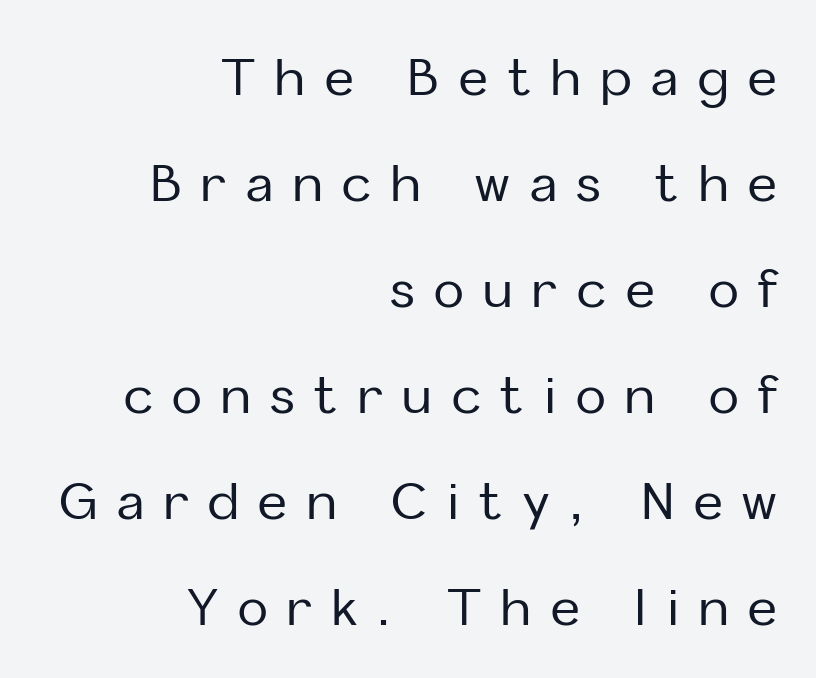
{"serif": "no", "italic": "no", "width": "normal", "stroke_contrast": "low", "x_height": "medium", "monospaced": "no", "underline": "no", "align": "right", "line_spacing": "loose", "line_spacing_ratio": 2.12, "letter_spacing": "wide", "letter_spacing_em": 0.4, "glyph_px": 50}
